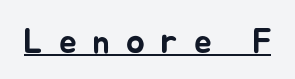
{"italic": "no", "width": "normal", "stroke_contrast": "low", "x_height": "small", "monospaced": "no", "underline": "yes", "letter_spacing": "wide", "letter_spacing_em": 0.45, "glyph_px": 35}
